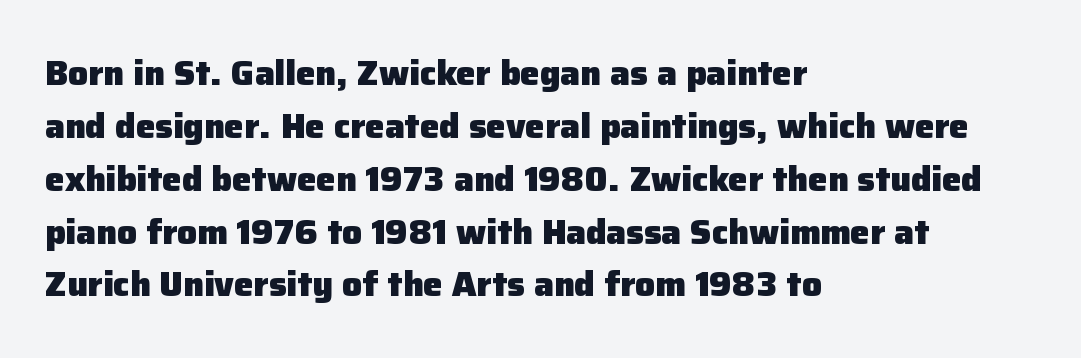
What's the leading like? Ordinary, nothing unusual. Posture: vertical. Only glyphs here, with clear space below each row. Is this a fixed-width face? No — the glyphs have proportional, varying widths. Compared with typical body copy, the letter spacing here is the same.
